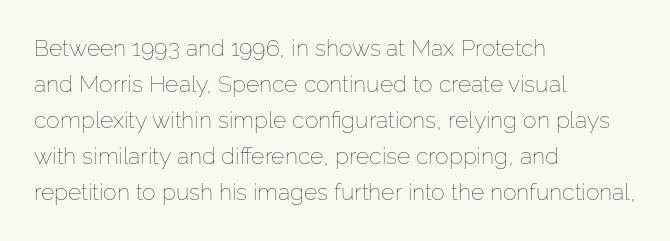
Q: Is the text bold? A: No.
Q: Is the text italic (slanted)? A: No, it is upright.
Q: Is the text underlined? A: No.
Q: How is the paragraph aligned? A: Left-aligned.
Q: Is the spacing between letters normal or unusually wide? A: Normal.
Q: Is the spacing between lines tight, normal or loose? A: Normal.
